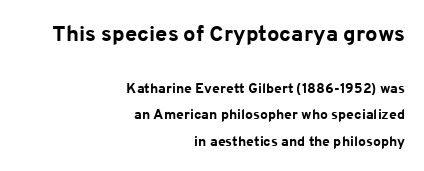
A full-strength bold gives these letters their thick strokes. Bigger letters appear in the top chunk; the bottom chunk is reduced. What's the leading like? Stretched, with rows far apart. You could call the tracking neutral — neither tight nor loose. Unlike italic type, these characters show no tilt at all. Decoration check: the copy has no underline.
